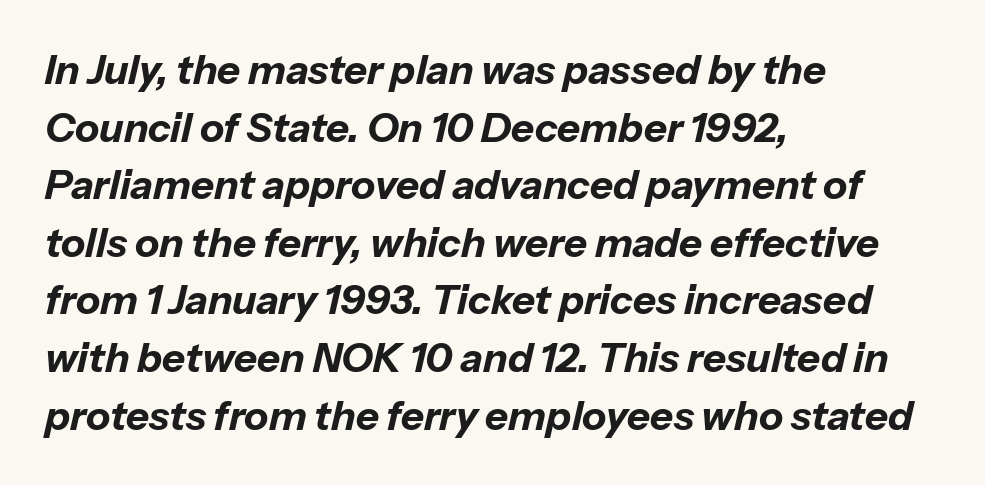
{"italic": "yes", "lean": "right", "slant_degrees": 13, "bold": "yes", "weight": "bold", "width": "normal", "stroke_contrast": "low", "x_height": "medium", "monospaced": "no", "underline": "no", "align": "left", "line_spacing": "normal", "line_spacing_ratio": 1.44, "letter_spacing": "normal", "letter_spacing_em": 0.0, "glyph_px": 40}
